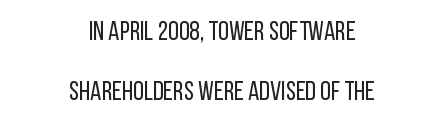
The image shows 27 px text type, upright; set centered, loose line spacing (2.23x), normal letter spacing, not underlined.
